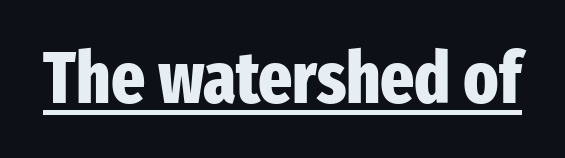
The image shows 72 px heavy, condensed sans-serif type, upright; set normal letter spacing, underlined; low stroke contrast and a medium x-height.
